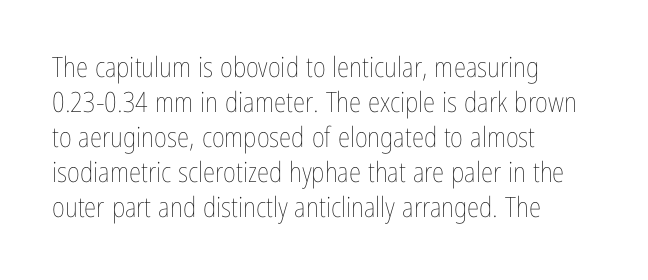
The image shows 28 px thin, condensed type, upright; set left-aligned, normal line spacing (1.25x), normal letter spacing, not underlined; low stroke contrast and a medium x-height.
